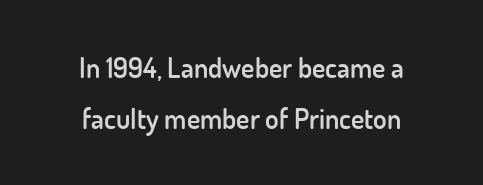
The type sits square on the baseline with zero lean. The gaps between neighbouring characters are ordinary and unremarkable. The foot of each line stays bare and open. How heavy is the stroke? Medium-heavy — a semibold, shy of bold. The rendering shows plain stroke endings on the letterforms — a sans-serif design. A typesetter would call this proportional, since set widths differ per character.
